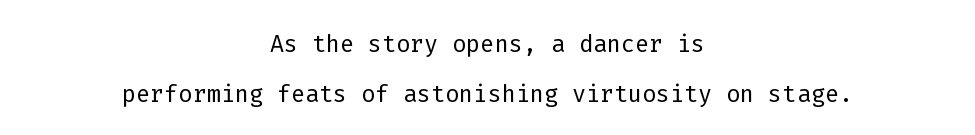
The image shows 33 px light sans-serif type, upright, monospaced; set centered, normal line spacing (1.53x), normal letter spacing, not underlined; low stroke contrast and a medium x-height.
